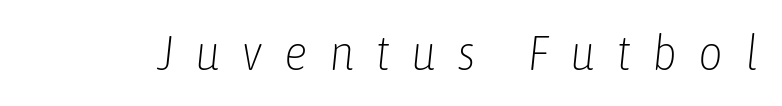
{"italic": "yes", "lean": "right", "slant_degrees": 6, "bold": "no", "weight": "light", "width": "condensed", "stroke_contrast": "low", "x_height": "medium", "monospaced": "no", "underline": "no", "letter_spacing": "wide", "letter_spacing_em": 0.44, "glyph_px": 48}
